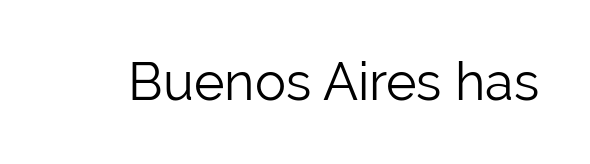
A bare baseline throughout the passage. No heavy texture on the line: the type isn't bold. The axis of the letterforms is exactly vertical. Is this a sans? Yes — the strokes have no serifs.
